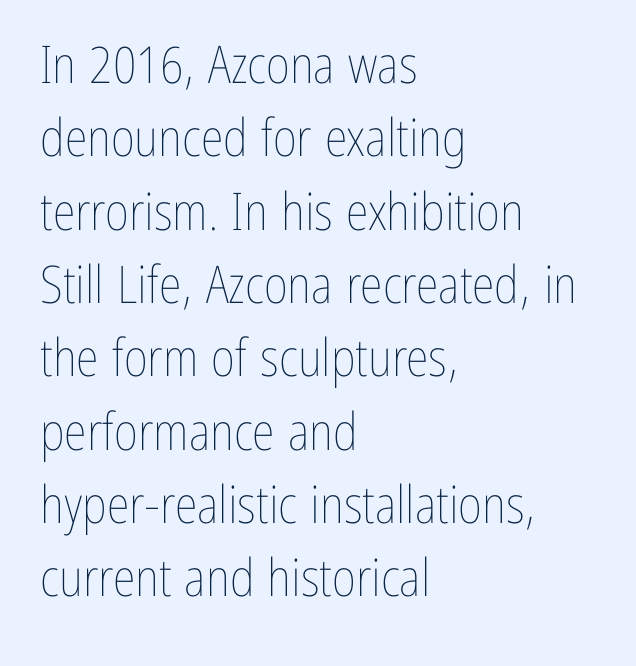
The image shows 52 px thin, condensed type, upright; set left-aligned, normal line spacing (1.41x), normal letter spacing, not underlined; low stroke contrast and a medium x-height.
